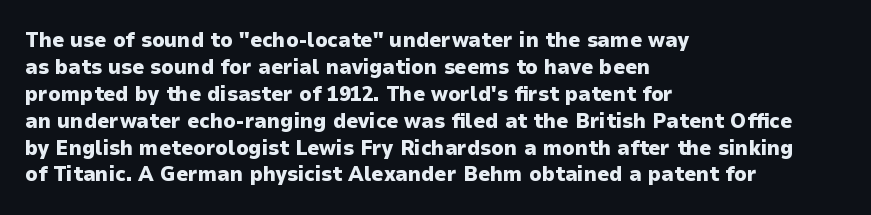
Which margin do the lines hug? The left one — the right edge is uneven. The foot of each line stays bare and open. Strokes here are thick enough to call this a true bold. Does the lettering tilt? It doesn't — this is upright. You could call the tracking neutral — neither tight nor loose. Interline gaps are of average width in this sample.
